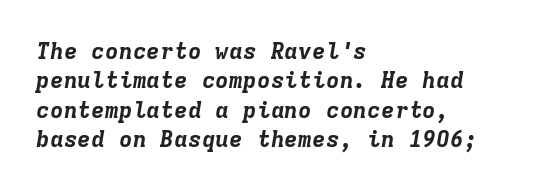
Is the block centered? No — it sits flush against the left margin. You'd pick this weight for a headline — it's a proper bold. An italicized treatment has been applied to the whole sample. Reading down the column, the eye jumps a familiar distance to each next line.
